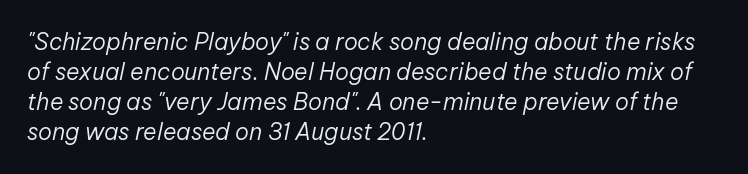
The typesetting does not lean heavy: it is not bold. The string is rendered with underlining switched off. Leading matches the norm, producing a regular column. One-word summary of the alignment: left. Tracking here is standard; glyphs follow each other at the usual distance.
